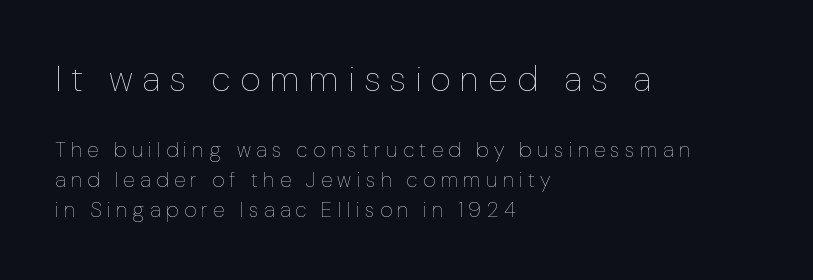
The image shows 36 px thin type, upright; set left-aligned, normal line spacing (1.44x), unusually wide letter spacing (+0.26 em), not underlined; the first (top) block is 1.71x larger; low stroke contrast and a medium x-height.
